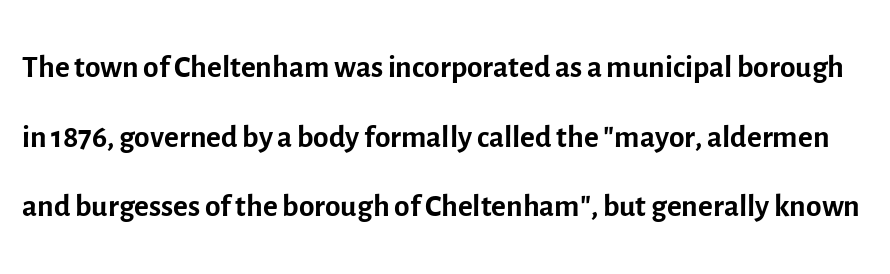
The face used here is a sans, in the tradition of grotesques and geometrics. What stands out about the letter spacing? Nothing — it is the standard amount. This is the regular roman posture of the typeface. Rows of type keep a routine distance in the vertical direction. The foot of each line stays bare and open.
